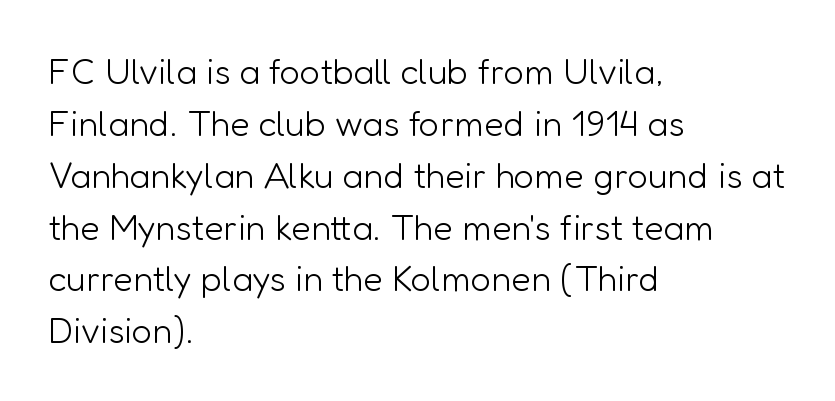
{"serif": "no", "italic": "no", "bold": "no", "weight": "light", "width": "normal", "stroke_contrast": "low", "x_height": "medium", "monospaced": "no", "underline": "no", "align": "left", "line_spacing": "normal", "line_spacing_ratio": 1.44, "letter_spacing": "normal", "letter_spacing_em": 0.0, "glyph_px": 36}
